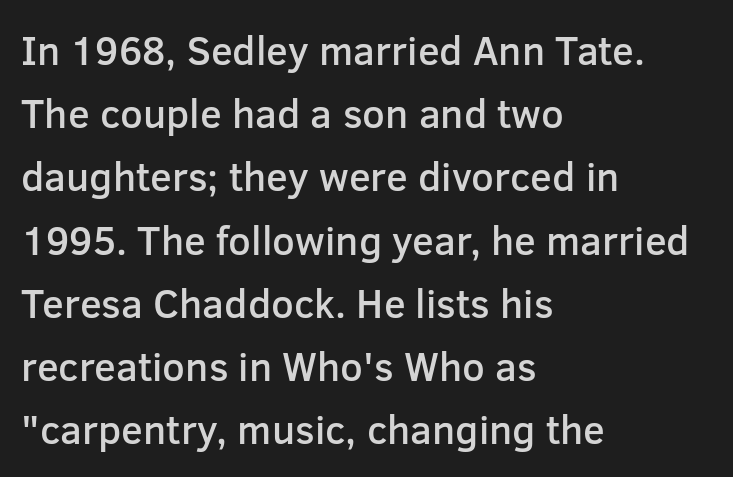
{"serif": "no", "italic": "no", "bold": "semi", "weight": "semibold", "width": "normal", "stroke_contrast": "low", "x_height": "medium", "monospaced": "no", "underline": "no", "align": "left", "line_spacing": "normal", "line_spacing_ratio": 1.58, "letter_spacing": "normal", "letter_spacing_em": 0.0, "glyph_px": 40}
